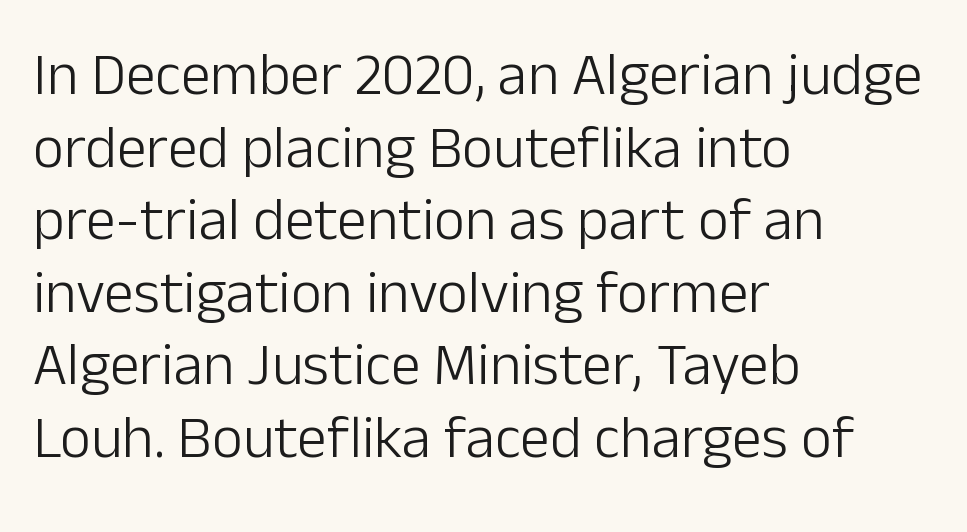
The image shows 60 px light sans-serif type, upright; set left-aligned, line spacing 1.21x, normal letter spacing, not underlined; low stroke contrast and a medium x-height.
